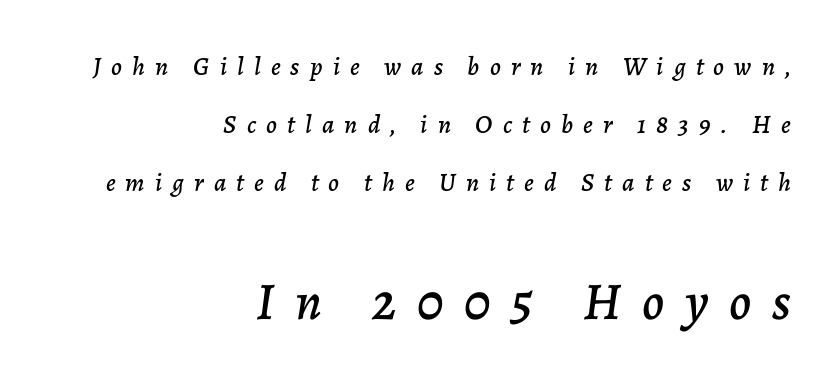
{"italic": "yes", "lean": "right", "slant_degrees": 7, "width": "normal", "stroke_contrast": "low", "x_height": "medium", "monospaced": "no", "underline": "no", "align": "right", "line_spacing": "loose", "line_spacing_ratio": 2.24, "letter_spacing": "wide", "letter_spacing_em": 0.39, "larger_block": "second", "size_ratio": 2.04, "glyph_px": 53}
